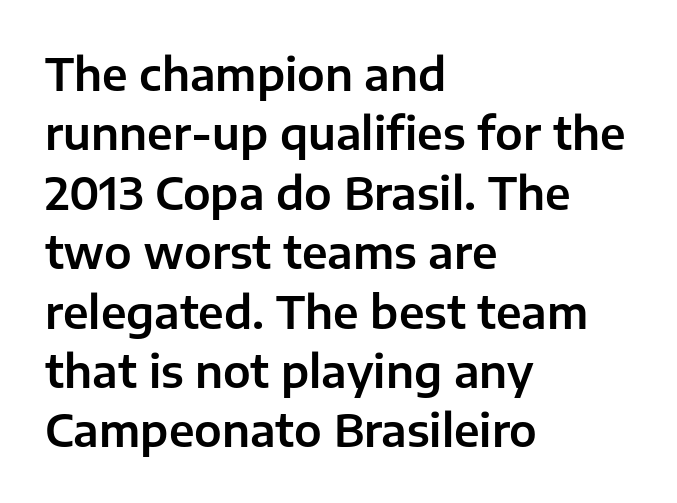
Q: Is the text italic (slanted)? A: No, it is upright.
Q: Is the typeface a serif or a sans-serif typeface? A: Sans-serif.
Q: Is the text underlined? A: No.
Q: How is the paragraph aligned? A: Left-aligned.
Q: Is the spacing between letters normal or unusually wide? A: Normal.
Q: Is the spacing between lines tight, normal or loose? A: Normal.
Q: Width (condensed, normal, or wide)? A: Normal.
Q: Stroke contrast? A: Low.
Q: x-height? A: Medium.
Q: Monospaced? A: No.
